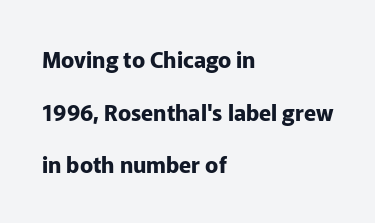
The image shows 22 px bold type, upright; set left-aligned, loose line spacing (2.39x), normal letter spacing, not underlined.
